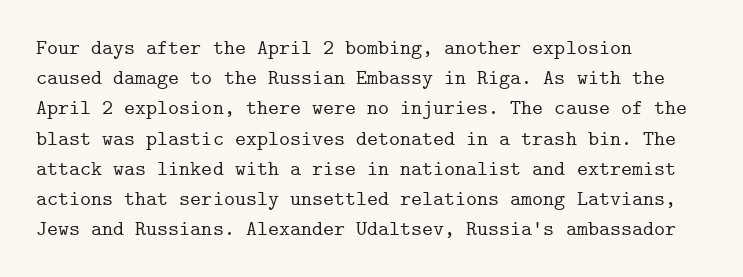
{"italic": "no", "underline": "no", "align": "left", "line_spacing": "normal", "line_spacing_ratio": 1.44, "letter_spacing": "normal", "letter_spacing_em": 0.0, "glyph_px": 21}
